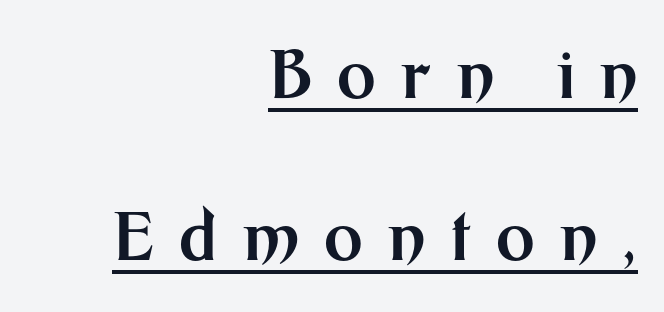
Q: Is the text bold? A: Yes.
Q: Is the text italic (slanted)? A: No, it is upright.
Q: Is the typeface a serif or a sans-serif typeface? A: Sans-serif.
Q: Is the text underlined? A: Yes.
Q: How is the paragraph aligned? A: Right-aligned.
Q: Is the spacing between letters normal or unusually wide? A: Unusually wide.
Q: Is the spacing between lines tight, normal or loose? A: Loose.
Q: Width (condensed, normal, or wide)? A: Normal.
Q: Stroke contrast? A: Medium.
Q: x-height? A: Medium.
Q: Monospaced? A: No.
